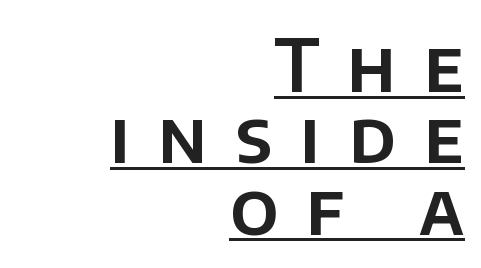
The image shows 72 px sans-serif type, upright; set right-aligned, tight line spacing (0.99x), unusually wide letter spacing (+0.39 em), underlined; low stroke contrast and a large x-height.
